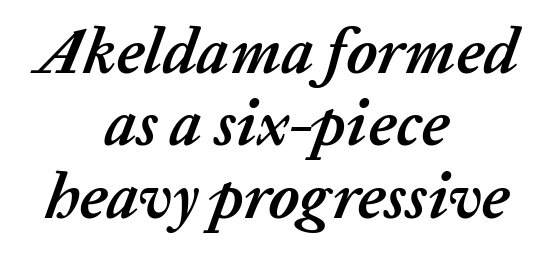
Visually the block forms a symmetrical silhouette, jagged on both flanks. You could call the tracking neutral — neither tight nor loose. Heavy, bold letterforms. Clear beneath every line of the passage. Quick note: italic. Spacing verdict: proportional, widths tailored to each character.
